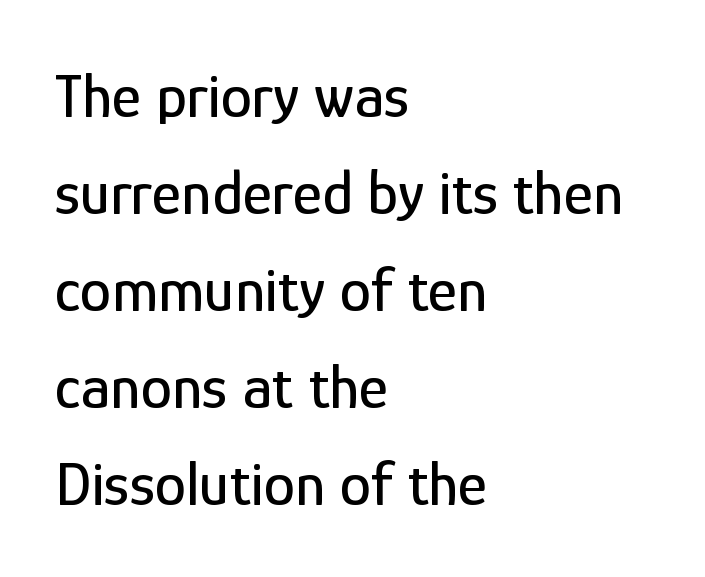
{"serif": "no", "italic": "no", "width": "condensed", "stroke_contrast": "low", "x_height": "medium", "monospaced": "no", "underline": "no", "align": "left", "line_spacing": "normal", "line_spacing_ratio": 1.54, "letter_spacing": "normal", "letter_spacing_em": 0.0, "glyph_px": 63}
